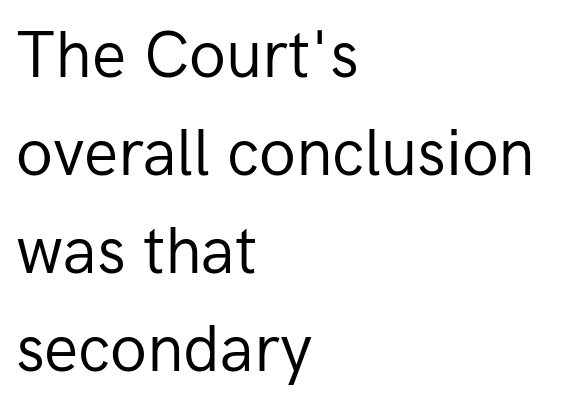
{"serif": "no", "italic": "no", "bold": "no", "weight": "regular", "width": "normal", "stroke_contrast": "low", "x_height": "medium", "monospaced": "no", "underline": "no", "align": "left", "line_spacing": "normal", "line_spacing_ratio": 1.53, "letter_spacing": "normal", "letter_spacing_em": 0.0, "glyph_px": 64}
